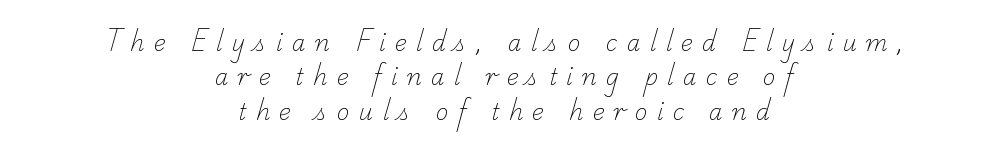
The compositor balanced each line on the midline. Caption: expanded tracking, letters set apart. Glance below the letters and you will spot only blank space. Notice how descenders clear the ascenders below comfortably — that's standard leading. No heavy texture on the line: the type isn't bold.
